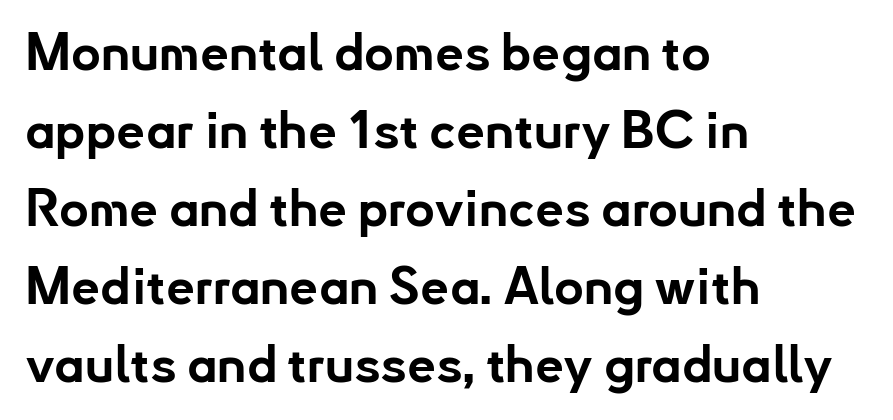
This is sans-serif lettering, the kind often seen on screens and signage. Compared with a centered layout, this one pins lines to the left instead. Leading matches the norm, producing a regular column. The typography opts for an upright posture over an oblique one. Think of a printed novel: that variable character pitch is what you see here. Anything drawn beneath the words? Only blank space.
